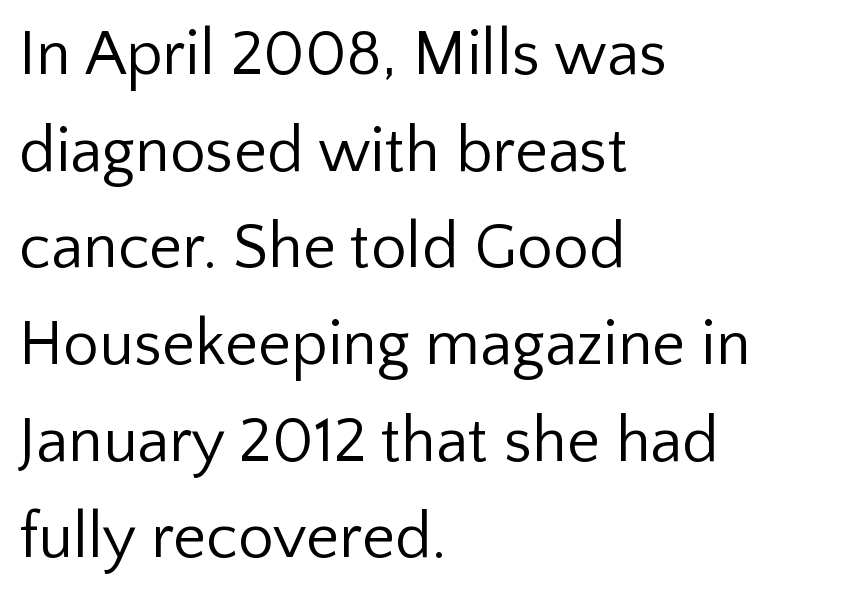
The image shows 64 px regular-weight sans-serif type, upright; set left-aligned, normal line spacing (1.51x), normal letter spacing, not underlined; low stroke contrast and a medium x-height.
